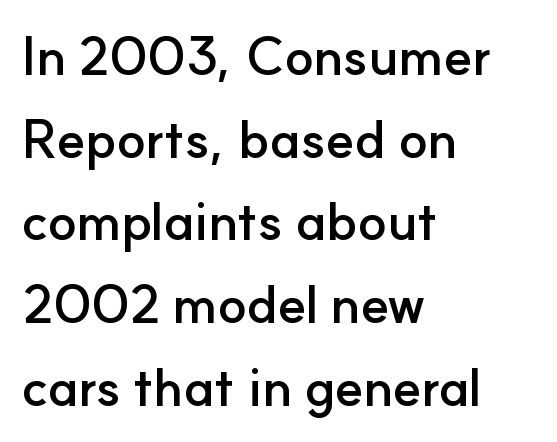
Ascenders rise straight up at ninety degrees. Quick note: interline space is typical. Strong, thick strokes mark this as bold type. No feet cap the strokes, marking this as sans-serif type. Spacing between characters is what you'd get straight out of the box.
